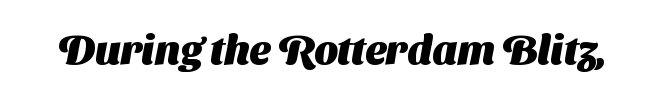
{"serif": "no", "bold": "yes", "weight": "heavy", "width": "normal", "stroke_contrast": "medium", "x_height": "medium", "monospaced": "no", "underline": "no", "letter_spacing": "normal", "letter_spacing_em": 0.0, "glyph_px": 41}
